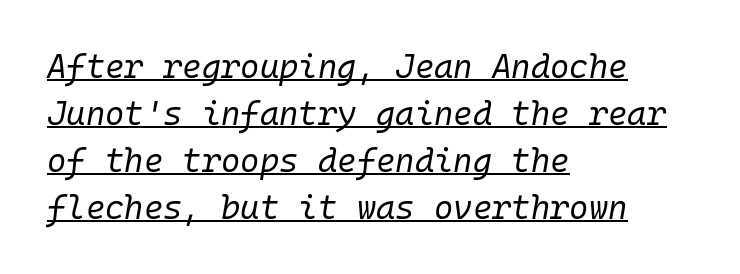
The image shows 33 px regular-weight type, italic (leaning right), monospaced; set left-aligned, normal line spacing (1.42x), normal letter spacing, underlined; low stroke contrast and a medium x-height.
